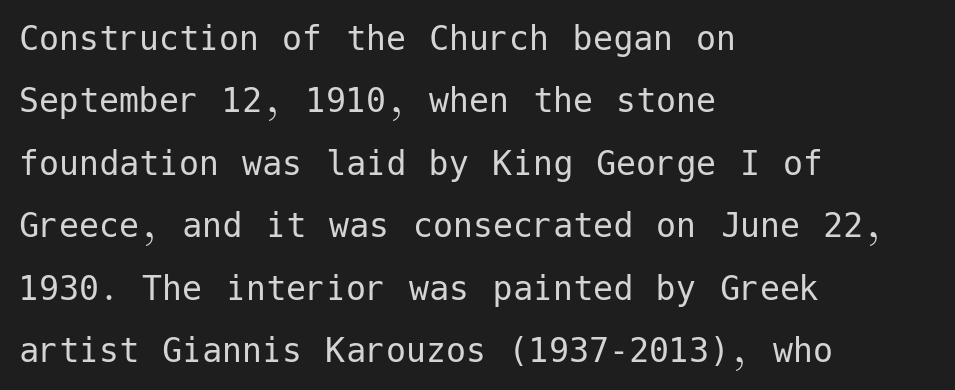
{"serif": "no", "italic": "no", "bold": "no", "weight": "regular", "width": "normal", "stroke_contrast": "low", "x_height": "medium", "underline": "no", "align": "left", "line_spacing": "normal", "line_spacing_ratio": 1.56, "letter_spacing": "normal", "letter_spacing_em": 0.0, "glyph_px": 40}
